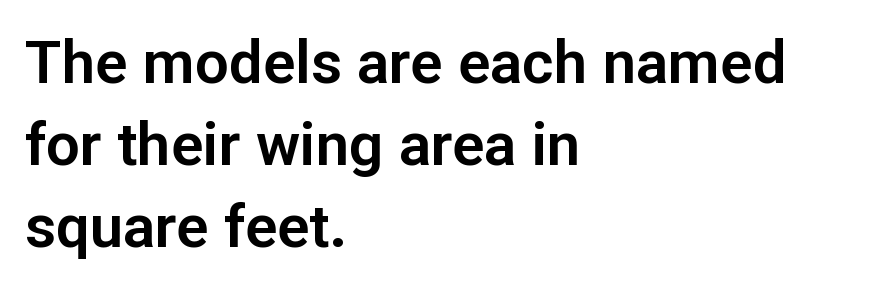
There is no visible air inserted between adjacent glyphs. Layout note: lines flush left. The specimen omits any rule beneath the text block's lines. Is this a sans? Yes — the strokes have no serifs. Each new line begins a customary step beneath the previous one. Every character sits straight up, as roman type does.
